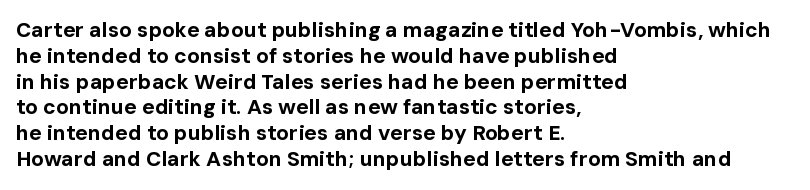
The letters stand upright; this is a roman face. Every row of glyphs begins at an identical x-position on the left. Between one letter and the next there's only the usual sliver of space. Caption: bold face, heavy strokes.
